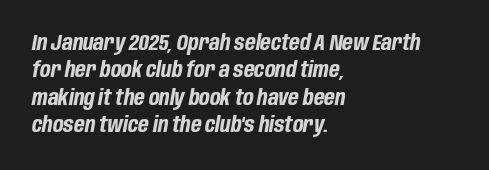
The image shows 22 px bold type, italic (leaning right); set left-aligned, line spacing 1.24x, normal letter spacing, not underlined.
